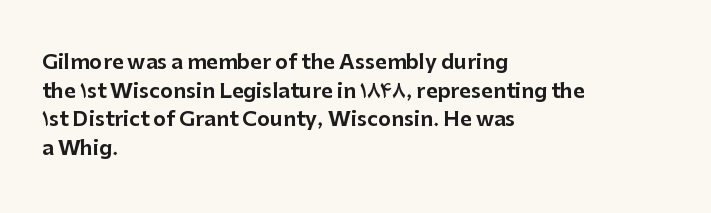
The image shows 20 px text type, upright; set left-aligned, normal line spacing (1.43x), normal letter spacing, not underlined.
